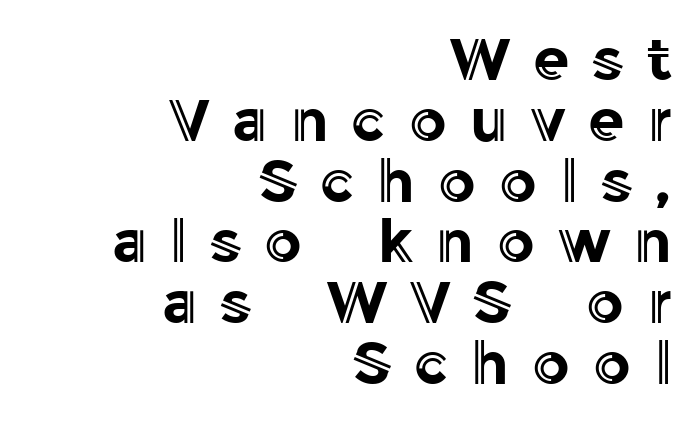
{"italic": "no", "width": "normal", "x_height": "medium", "monospaced": "no", "underline": "no", "align": "right", "line_spacing": "tight", "line_spacing_ratio": 1.03, "letter_spacing": "wide", "letter_spacing_em": 0.39, "glyph_px": 59}
